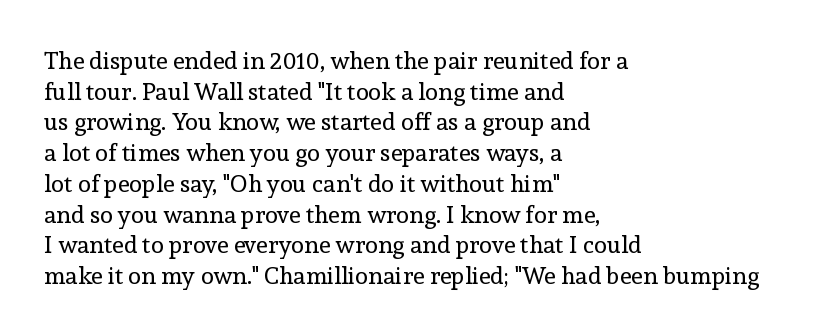
The image shows 24 px text type, upright; set left-aligned, normal line spacing (1.28x), normal letter spacing, not underlined.
